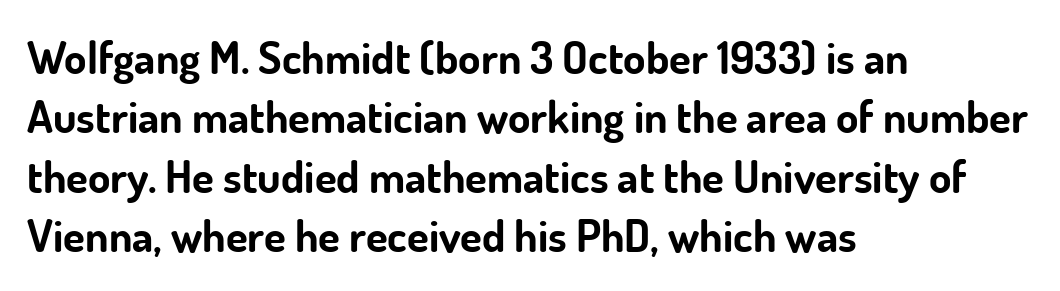
Q: Is the text bold? A: Yes.
Q: Is the text italic (slanted)? A: No, it is upright.
Q: Is the typeface a serif or a sans-serif typeface? A: Sans-serif.
Q: Is the text underlined? A: No.
Q: How is the paragraph aligned? A: Left-aligned.
Q: Is the spacing between letters normal or unusually wide? A: Normal.
Q: Is the spacing between lines tight, normal or loose? A: Normal.
Q: Width (condensed, normal, or wide)? A: Normal.
Q: Stroke contrast? A: Low.
Q: x-height? A: Small.
Q: Monospaced? A: No.
